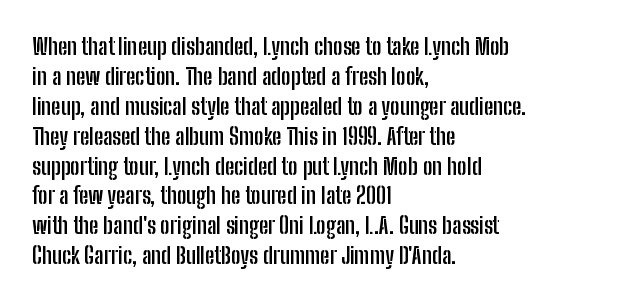
{"italic": "no", "bold": "yes", "underline": "no", "align": "left", "line_spacing": "normal", "line_spacing_ratio": 1.3, "letter_spacing": "normal", "letter_spacing_em": 0.0, "glyph_px": 23}
